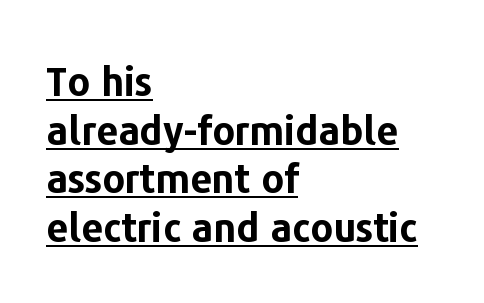
Q: Is the text bold? A: Yes.
Q: Is the text italic (slanted)? A: No, it is upright.
Q: Is the typeface a serif or a sans-serif typeface? A: Sans-serif.
Q: Is the text underlined? A: Yes.
Q: How is the paragraph aligned? A: Left-aligned.
Q: Is the spacing between letters normal or unusually wide? A: Normal.
Q: Is the spacing between lines tight, normal or loose? A: Normal.
Q: Width (condensed, normal, or wide)? A: Normal.
Q: Stroke contrast? A: Low.
Q: x-height? A: Medium.
Q: Monospaced? A: No.
